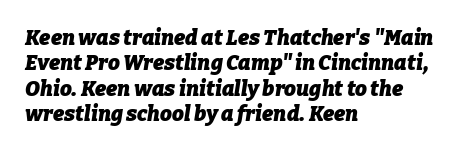
Q: Is the text bold? A: Yes.
Q: Is the text italic (slanted)? A: Yes, it leans right by about 9 degrees.
Q: Is the text underlined? A: No.
Q: How is the paragraph aligned? A: Left-aligned.
Q: Is the spacing between letters normal or unusually wide? A: Normal.
